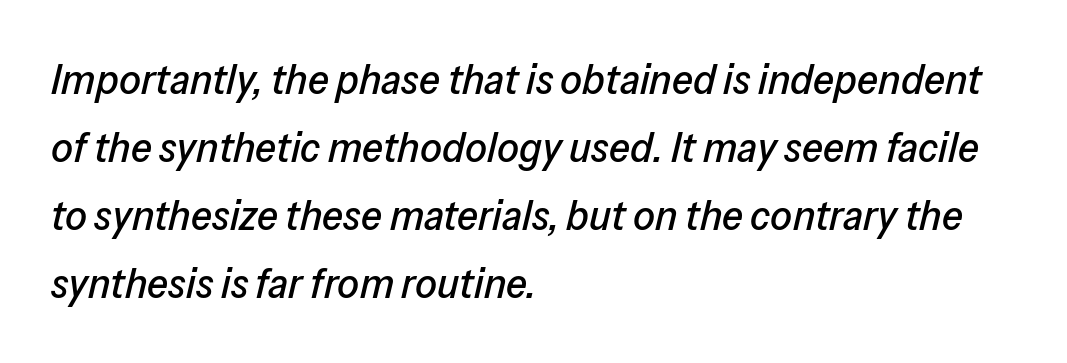
Does extra space separate the letters? No, they use regular spacing. Do the characters align in a grid? No, the font is proportional. If you drew a ruler down the left edge, every line would touch it. This sample uses an oblique cut, with every glyph tilted off the vertical. The rendering uses a moderate line-height, typical for paragraphs.
